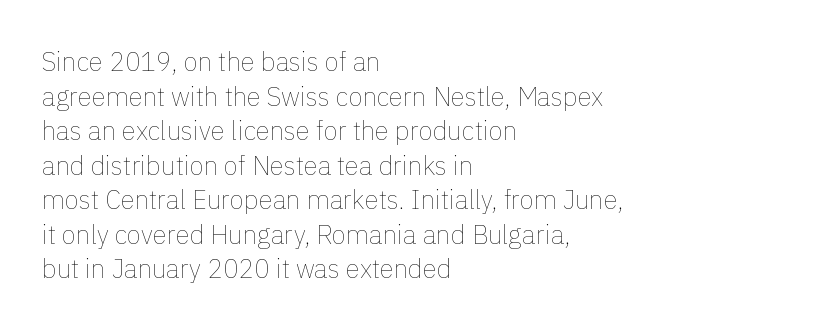
Q: Is the text bold? A: No.
Q: Is the text italic (slanted)? A: No, it is upright.
Q: Is the text underlined? A: No.
Q: How is the paragraph aligned? A: Left-aligned.
Q: Is the spacing between letters normal or unusually wide? A: Normal.
Q: Is the spacing between lines tight, normal or loose? A: Normal.
